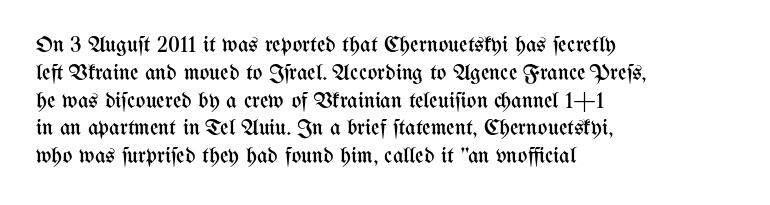
Italic: no, the glyphs are upright roman. Typeset ragged right — the left edge is the straight one. The gaps between neighbouring characters are ordinary and unremarkable. No letter is thick-stroked: the sample isn't bold. Lines of text with bare space underneath.
